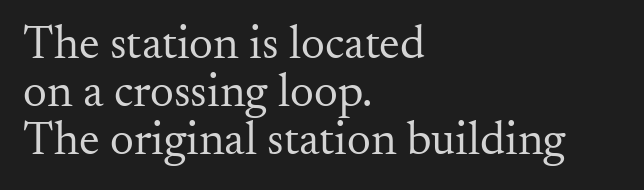
Q: Is the text bold? A: No.
Q: Is the text italic (slanted)? A: No, it is upright.
Q: Is the typeface a serif or a sans-serif typeface? A: Serif.
Q: Is the text underlined? A: No.
Q: How is the paragraph aligned? A: Left-aligned.
Q: Is the spacing between letters normal or unusually wide? A: Normal.
Q: Is the spacing between lines tight, normal or loose? A: Tight.
Q: Width (condensed, normal, or wide)? A: Normal.
Q: Stroke contrast? A: Medium.
Q: x-height? A: Small.
Q: Monospaced? A: No.
